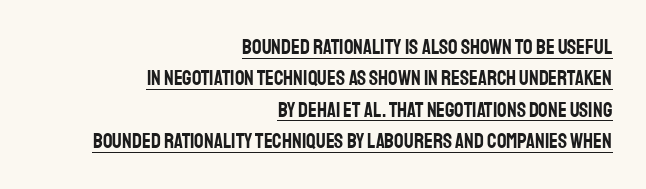
The image shows 21 px text type, upright; set right-aligned, normal line spacing (1.49x), normal letter spacing, underlined.
